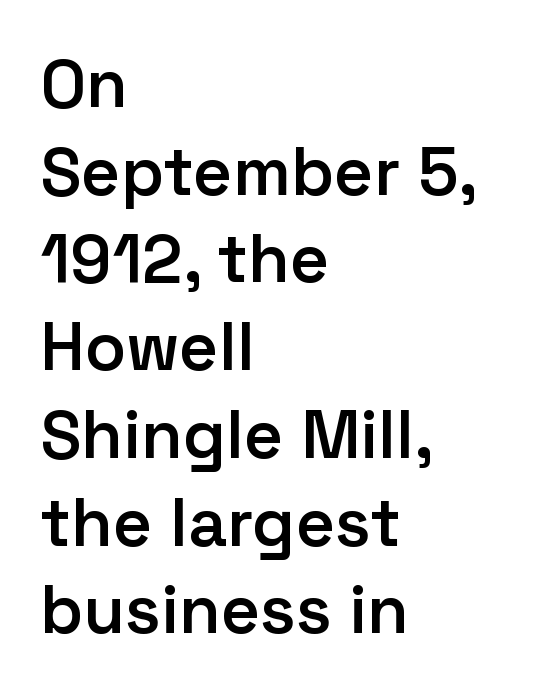
Nope, not italic — everything's standing straight. Each letter keeps its own natural width here, so spacing adapts to shape. The face used here is rendered with its standard letterfit. Quick note: underline off.
